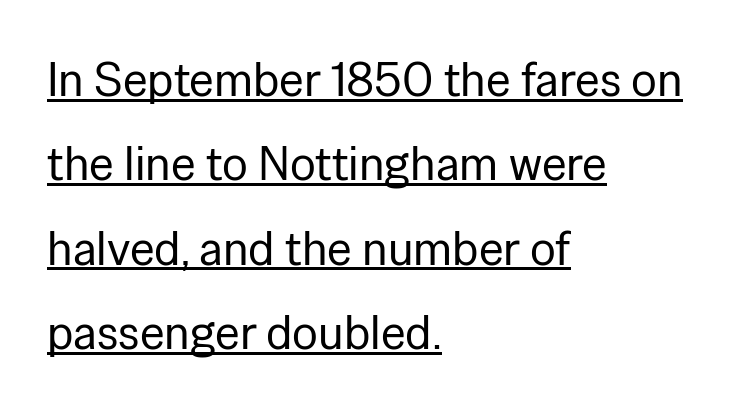
{"serif": "no", "italic": "no", "bold": "no", "weight": "regular", "width": "normal", "stroke_contrast": "low", "x_height": "medium", "monospaced": "no", "underline": "yes", "align": "left", "line_spacing_ratio": 1.76, "letter_spacing": "normal", "letter_spacing_em": 0.0, "glyph_px": 48}
